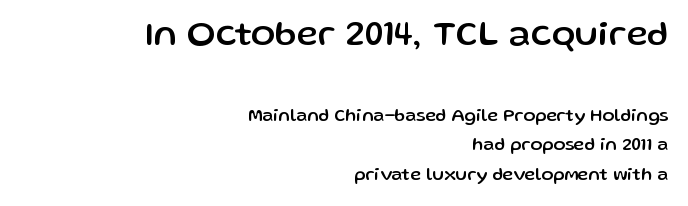
Just letters on the line, the space beneath them empty. The letters carry no serifs — their stems end cleanly without finishing strokes. The passage shown begins with its larger block and ends with its smaller one. Rows of type keep a routine distance in the vertical direction. Proportional: the letters do not fall into vertical columns.
